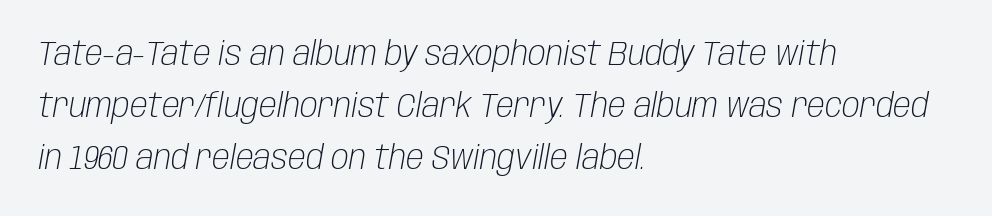
The image shows 33 px light, condensed type, italic (leaning right); set left-aligned, normal line spacing (1.58x), normal letter spacing, not underlined; low stroke contrast and a large x-height.
